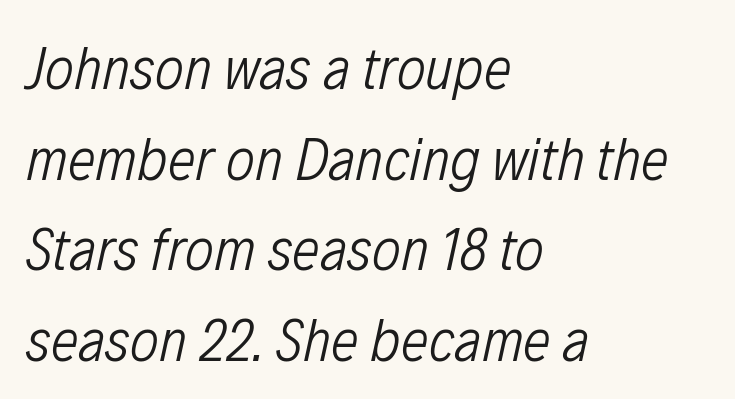
Summary of weight: not heavy and not bold. The lines in this sample share a left origin and differ only in where they stop. Do the characters align in a grid? No, the font is proportional. No word sits above an underline.
